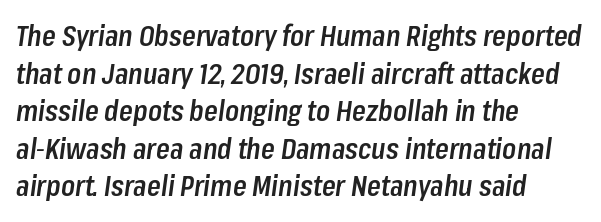
Q: Is the text bold? A: Semi-bold.
Q: Is the text italic (slanted)? A: Yes, it leans right by about 8 degrees.
Q: Is the text underlined? A: No.
Q: How is the paragraph aligned? A: Left-aligned.
Q: Is the spacing between letters normal or unusually wide? A: Normal.
Q: Is the spacing between lines tight, normal or loose? A: Normal.
Q: Width (condensed, normal, or wide)? A: Condensed.
Q: Stroke contrast? A: Low.
Q: x-height? A: Medium.
Q: Monospaced? A: No.
